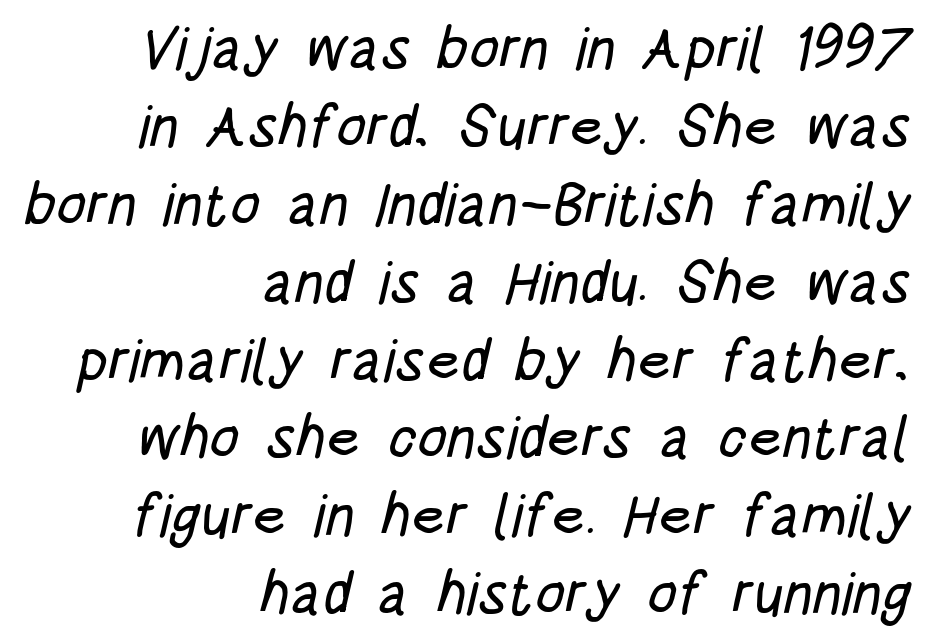
The rendering keeps characters at their native spacing. In terms of letterform style, serifs are entirely absent. Each line ends at the same right margin while the left side varies. The gap between lines stays unmarked. This sample has the flowing, uneven cadence of proportional lettering.
